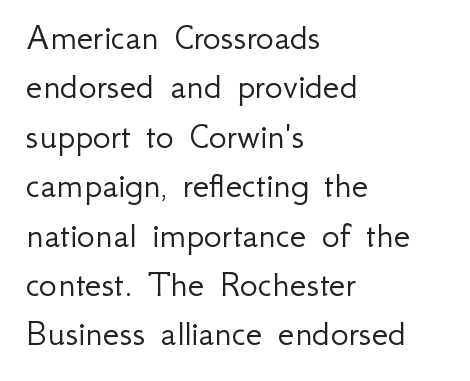
Q: Is the text bold? A: No.
Q: Is the text italic (slanted)? A: No, it is upright.
Q: Is the typeface a serif or a sans-serif typeface? A: Sans-serif.
Q: Is the text underlined? A: No.
Q: How is the paragraph aligned? A: Left-aligned.
Q: Is the spacing between letters normal or unusually wide? A: Normal.
Q: Is the spacing between lines tight, normal or loose? A: Normal.
Q: Width (condensed, normal, or wide)? A: Normal.
Q: Stroke contrast? A: Low.
Q: x-height? A: Small.
Q: Monospaced? A: No.
